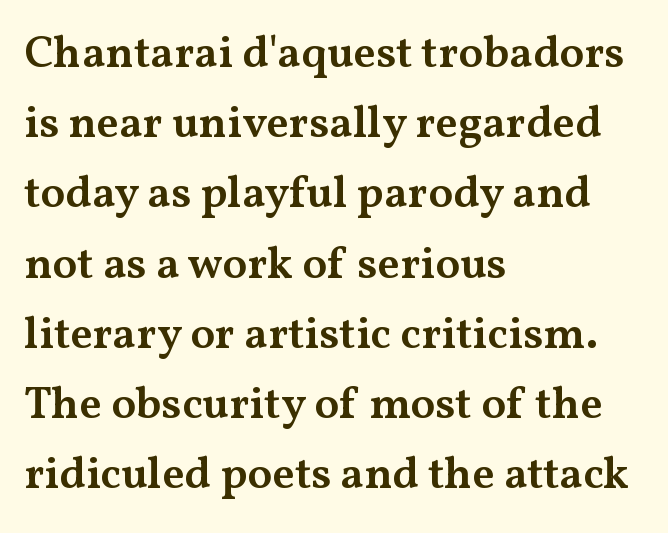
Q: Is the text bold? A: Semi-bold.
Q: Is the text italic (slanted)? A: No, it is upright.
Q: Is the typeface a serif or a sans-serif typeface? A: Serif.
Q: Is the text underlined? A: No.
Q: How is the paragraph aligned? A: Left-aligned.
Q: Is the spacing between letters normal or unusually wide? A: Normal.
Q: Is the spacing between lines tight, normal or loose? A: Normal.
Q: Width (condensed, normal, or wide)? A: Wide.
Q: Stroke contrast? A: Medium.
Q: x-height? A: Medium.
Q: Monospaced? A: No.
